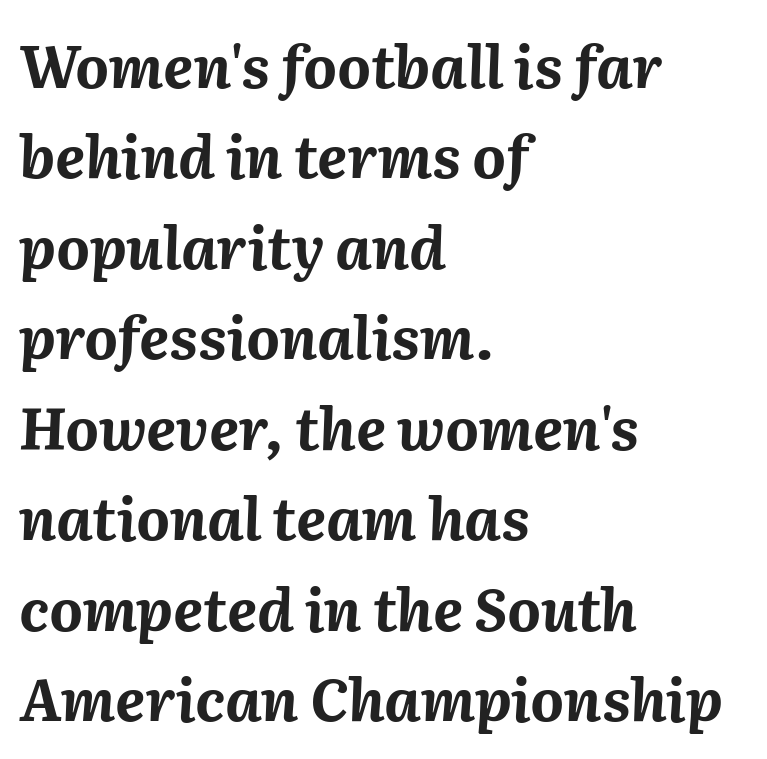
Q: Is the text bold? A: Yes.
Q: Is the text italic (slanted)? A: Yes, it leans right by about 2 degrees.
Q: Is the text underlined? A: No.
Q: How is the paragraph aligned? A: Left-aligned.
Q: Is the spacing between letters normal or unusually wide? A: Normal.
Q: Is the spacing between lines tight, normal or loose? A: Normal.
Q: Width (condensed, normal, or wide)? A: Normal.
Q: Stroke contrast? A: Medium.
Q: x-height? A: Medium.
Q: Monospaced? A: No.
